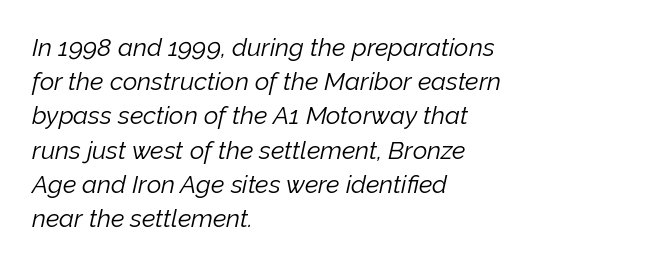
Q: Is the text bold? A: No.
Q: Is the text italic (slanted)? A: Yes, it leans right by about 12 degrees.
Q: Is the text underlined? A: No.
Q: How is the paragraph aligned? A: Left-aligned.
Q: Is the spacing between letters normal or unusually wide? A: Normal.
Q: Is the spacing between lines tight, normal or loose? A: Normal.
